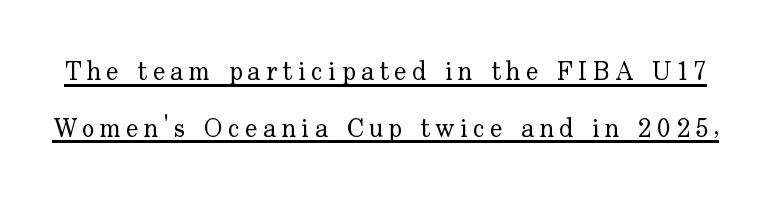
{"italic": "no", "bold": "no", "underline": "yes", "line_spacing": "loose", "line_spacing_ratio": 2.18, "letter_spacing": "wide", "letter_spacing_em": 0.21, "glyph_px": 26}
